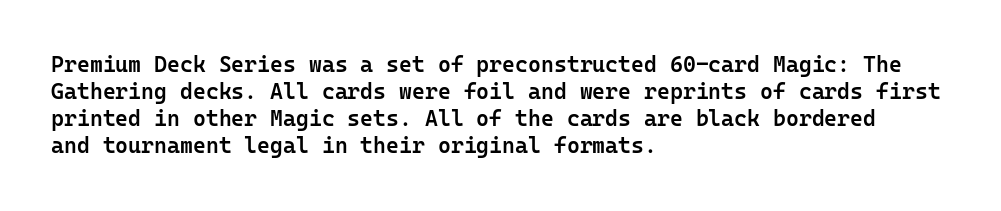
Q: Is the text bold? A: Semi-bold.
Q: Is the text italic (slanted)? A: No, it is upright.
Q: Is the text underlined? A: No.
Q: How is the paragraph aligned? A: Left-aligned.
Q: Is the spacing between letters normal or unusually wide? A: Normal.
